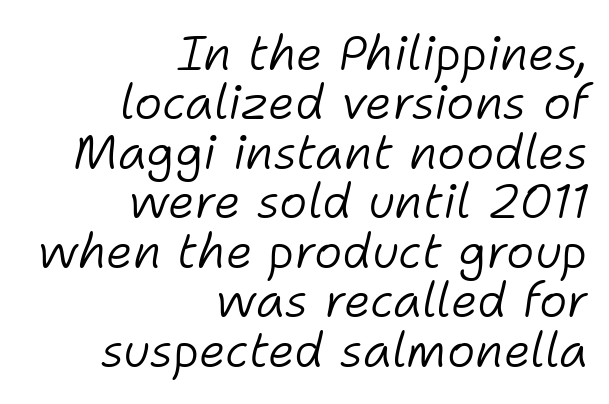
{"italic": "yes", "lean": "right", "slant_degrees": 11, "bold": "no", "weight": "light", "width": "normal", "stroke_contrast": "low", "x_height": "medium", "monospaced": "no", "underline": "no", "align": "right", "line_spacing": "tight", "line_spacing_ratio": 1.03, "letter_spacing": "normal", "letter_spacing_em": 0.0, "glyph_px": 48}
